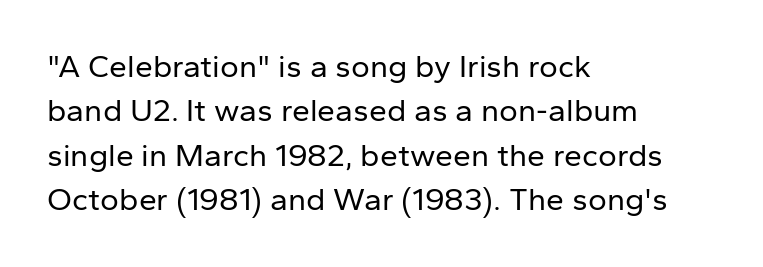
{"serif": "no", "italic": "no", "bold": "no", "weight": "regular", "width": "normal", "stroke_contrast": "low", "x_height": "medium", "monospaced": "no", "underline": "no", "align": "left", "line_spacing": "normal", "line_spacing_ratio": 1.39, "letter_spacing": "normal", "letter_spacing_em": 0.0, "glyph_px": 32}
